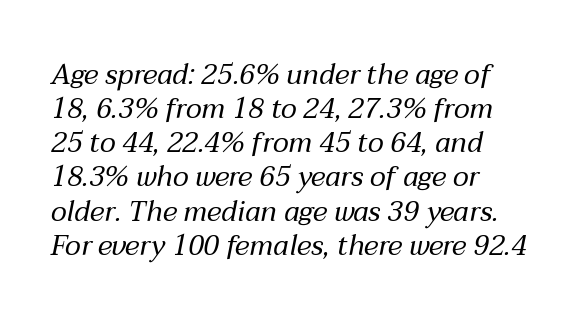
{"italic": "yes", "lean": "right", "slant_degrees": 12, "bold": "no", "weight": "regular", "width": "normal", "stroke_contrast": "medium", "x_height": "medium", "monospaced": "no", "underline": "no", "align": "left", "line_spacing_ratio": 1.22, "letter_spacing": "normal", "letter_spacing_em": 0.0, "glyph_px": 28}
